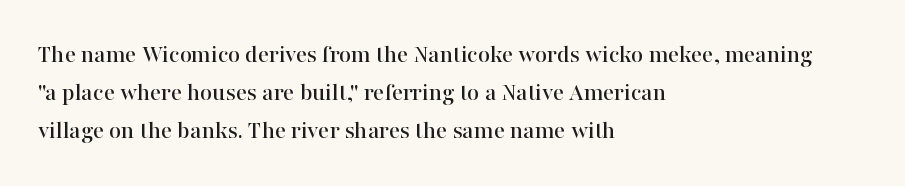
{"italic": "no", "underline": "no", "align": "left", "line_spacing": "normal", "line_spacing_ratio": 1.47, "letter_spacing": "normal", "letter_spacing_em": 0.0, "glyph_px": 26}
